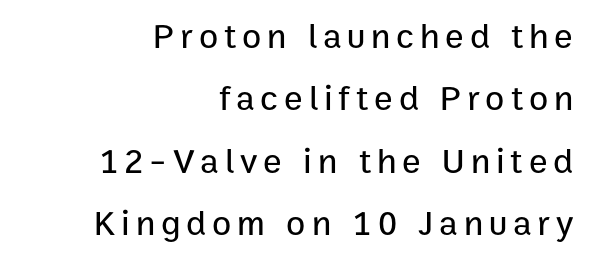
The image shows 35 px sans-serif type, upright; set right-aligned, line spacing 1.78x, not underlined; low stroke contrast and a medium x-height.
